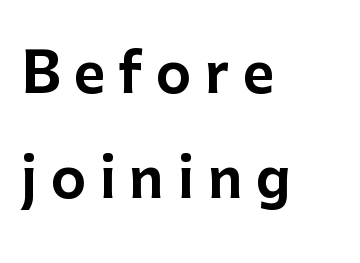
Look at the bottom of the vertical strokes: they stop flat, with no serifs. The foot of each line stays bare and open. These lines are rendered in a variable-pitch font. The typography opts for an upright posture over an oblique one.
